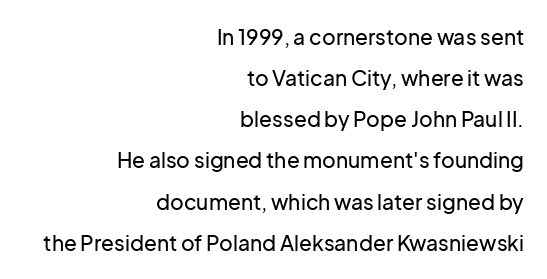
The gaps between neighbouring characters are ordinary and unremarkable. Leading is clearly above the norm, producing a sparse column. The rendering anchors every line to the right-hand side. A roman cut, with each character standing at attention. Honestly, there is no underline to notice here at all.
